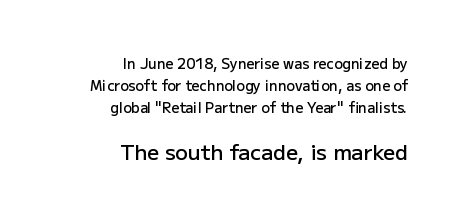
Q: Is the text bold? A: Semi-bold.
Q: Is the text italic (slanted)? A: No, it is upright.
Q: Is the text underlined? A: No.
Q: How is the paragraph aligned? A: Right-aligned.
Q: Is the spacing between letters normal or unusually wide? A: Normal.
Q: Is the spacing between lines tight, normal or loose? A: Normal.
Q: Which block of text is set in a larger size, the first (top) or the second (bottom)? A: The second (bottom) one.
